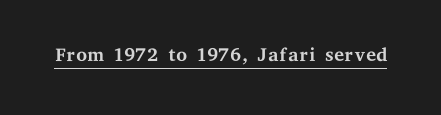
The image shows 28 px regular-weight, wide serif type, upright; set normal letter spacing, underlined; medium stroke contrast and a medium x-height.
